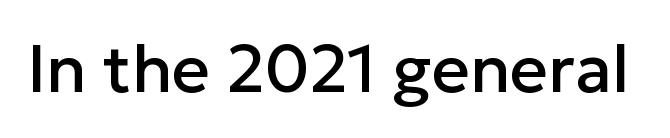
{"serif": "no", "italic": "no", "width": "normal", "stroke_contrast": "low", "x_height": "medium", "monospaced": "no", "underline": "no", "letter_spacing": "normal", "letter_spacing_em": 0.0, "glyph_px": 66}
